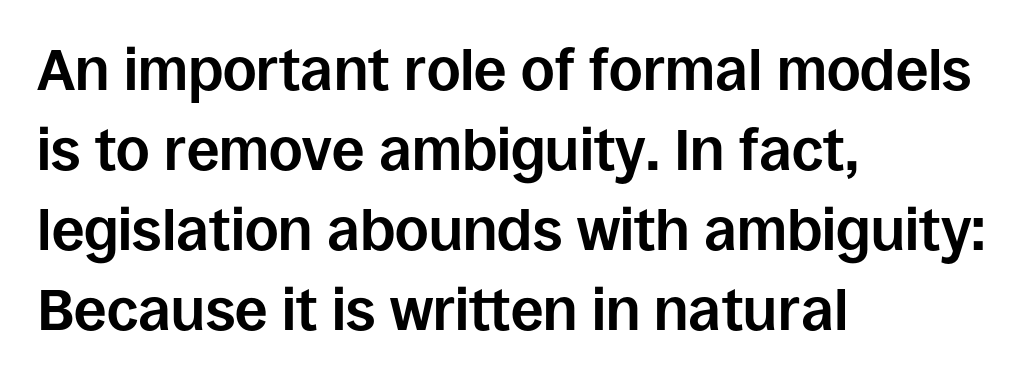
{"serif": "no", "italic": "no", "bold": "yes", "weight": "bold", "width": "normal", "stroke_contrast": "low", "x_height": "large", "monospaced": "no", "underline": "no", "align": "left", "line_spacing": "normal", "line_spacing_ratio": 1.38, "letter_spacing": "normal", "letter_spacing_em": 0.0, "glyph_px": 58}
